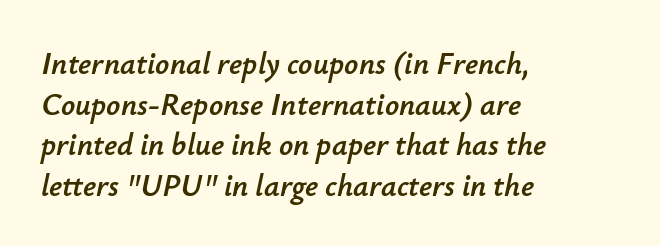
The image shows 31 px text type, italic (leaning right); set left-aligned, normal line spacing (1.31x), normal letter spacing, not underlined; low stroke contrast and a small x-height.
